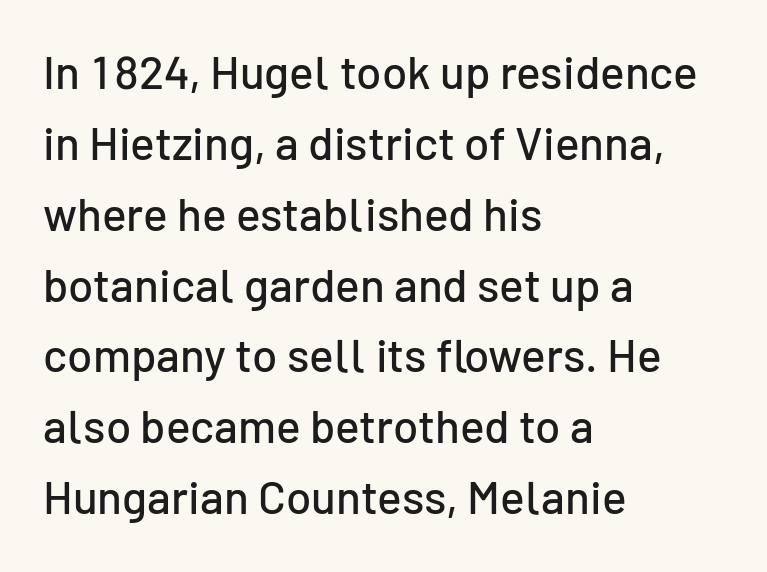
The image shows 46 px sans-serif type, upright; set left-aligned, normal line spacing (1.54x), normal letter spacing, not underlined; low stroke contrast and a medium x-height.
